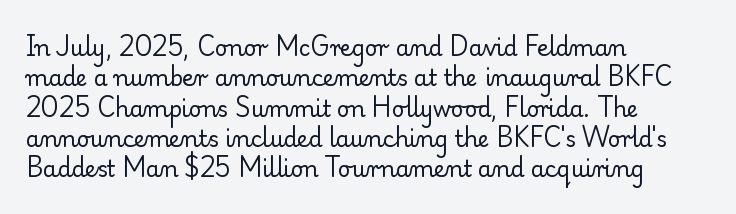
The image shows 22 px text type, upright; set left-aligned, normal line spacing (1.38x), normal letter spacing, not underlined.
